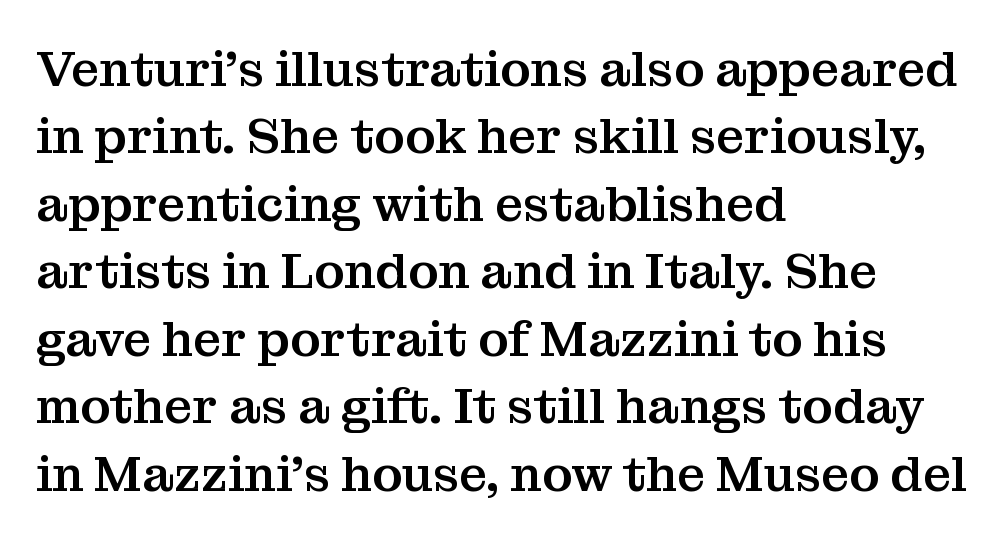
The image shows 50 px serif type, upright; set left-aligned, normal line spacing (1.35x), normal letter spacing, not underlined; medium stroke contrast and a medium x-height.
